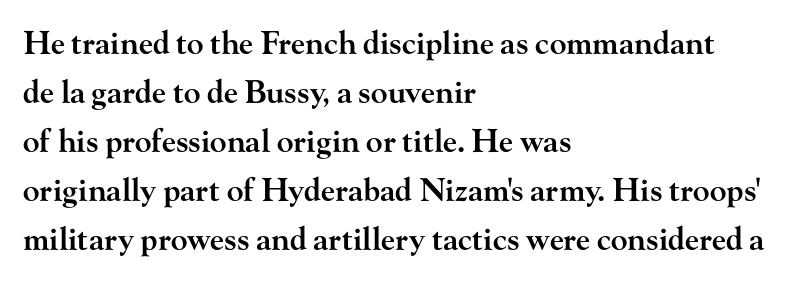
Q: Is the text bold? A: Semi-bold.
Q: Is the text italic (slanted)? A: No, it is upright.
Q: Is the typeface a serif or a sans-serif typeface? A: Serif.
Q: Is the text underlined? A: No.
Q: How is the paragraph aligned? A: Left-aligned.
Q: Is the spacing between letters normal or unusually wide? A: Normal.
Q: Is the spacing between lines tight, normal or loose? A: Normal.
Q: Width (condensed, normal, or wide)? A: Wide.
Q: Stroke contrast? A: High.
Q: x-height? A: Small.
Q: Monospaced? A: No.
